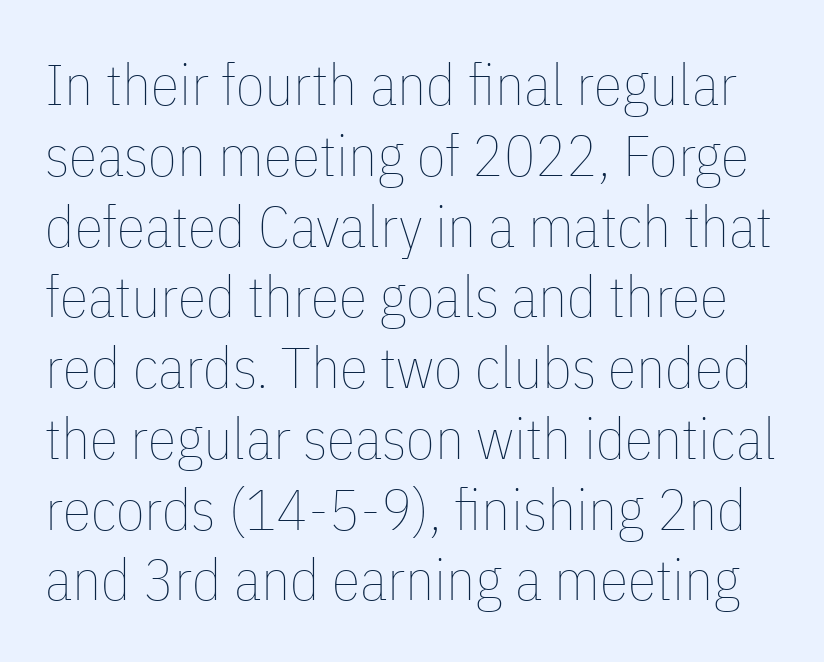
It's the straight-up-and-down kind of type. The strokes carry an ordinary text weight at most. Do the characters align in a grid? No, the font is proportional. The string is rendered with underlining switched off. Look at the tracking — it's just the regular setting, nothing added.
